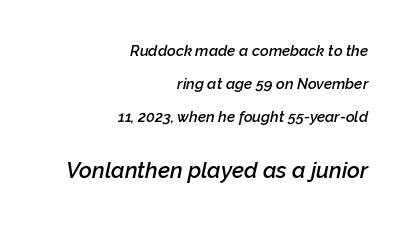
The second block has been scaled up relative to the first. The typesetting leans somewhat heavy: a semibold. The text block is weighted toward the right margin, trailing off unevenly leftward. Letters rest on an invisible, unmarked baseline. Italic? Definitely — the glyphs are oblique.
